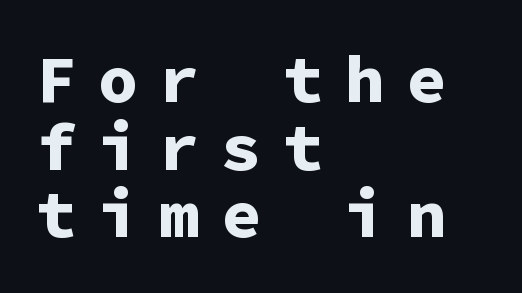
Underline: absent. No italicization has been applied; the sample stays upright. Do the characters align in a grid? Yes, the font is monospaced. The lines in this sample share a left origin and differ only in where they stop. This sample uses expanded letter spacing, leaving extra air between glyphs. To sum up the face: it is a sans, with no serifs.
